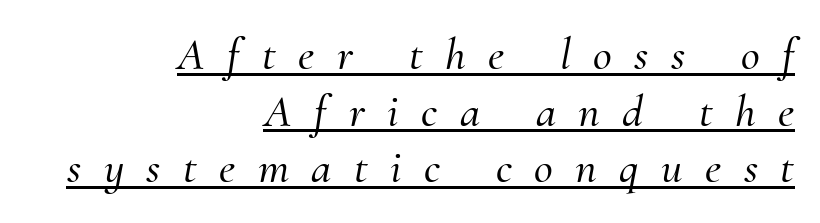
Q: Is the text italic (slanted)? A: Yes, it leans right by about 10 degrees.
Q: Is the typeface a serif or a sans-serif typeface? A: Serif.
Q: Is the text underlined? A: Yes.
Q: How is the paragraph aligned? A: Right-aligned.
Q: Is the spacing between letters normal or unusually wide? A: Unusually wide.
Q: Width (condensed, normal, or wide)? A: Normal.
Q: Stroke contrast? A: Medium.
Q: x-height? A: Small.
Q: Monospaced? A: No.
